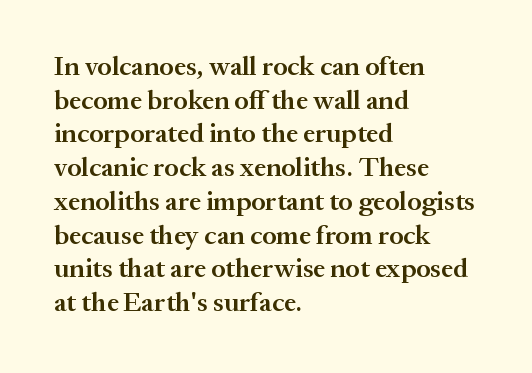
Does the copy run flush right? No — it runs flush left. The passage shown has conventional tracking throughout. Compared with an ordinary text face, these strokes are moderately heavier — a semibold. Unlike italic type, these characters show no tilt at all. No word sits above an underline.
